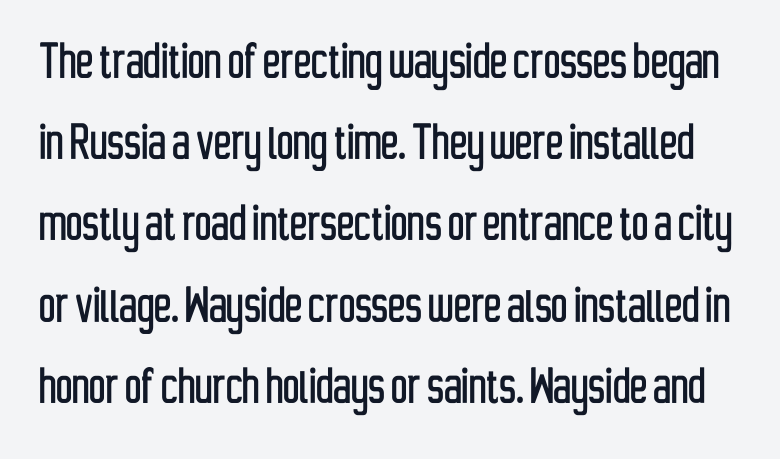
The image shows 58 px condensed sans-serif type, upright; set normal line spacing (1.4x), normal letter spacing, not underlined; low stroke contrast and a medium x-height.
